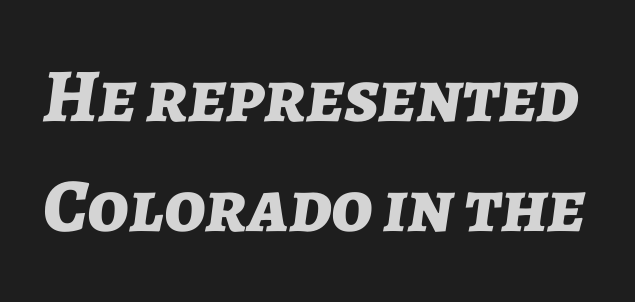
Q: Is the text bold? A: Yes.
Q: Is the text italic (slanted)? A: Yes, it leans right by about 7 degrees.
Q: Is the text underlined? A: No.
Q: Is the spacing between letters normal or unusually wide? A: Normal.
Q: Is the spacing between lines tight, normal or loose? A: Normal.
Q: Width (condensed, normal, or wide)? A: Normal.
Q: Stroke contrast? A: Low.
Q: x-height? A: Medium.
Q: Monospaced? A: No.
